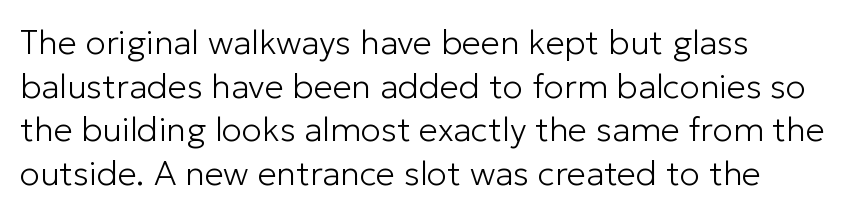
The image shows 34 px light sans-serif type, upright; set left-aligned, normal line spacing (1.28x), normal letter spacing, not underlined; low stroke contrast and a medium x-height.
